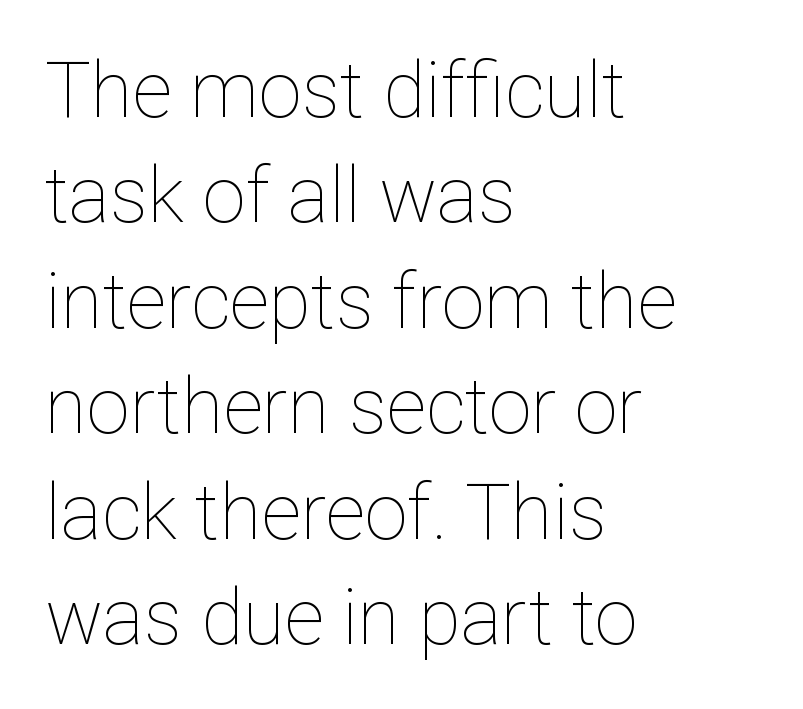
Q: Is the text bold? A: No.
Q: Is the text italic (slanted)? A: No, it is upright.
Q: Is the text underlined? A: No.
Q: How is the paragraph aligned? A: Left-aligned.
Q: Is the spacing between letters normal or unusually wide? A: Normal.
Q: Is the spacing between lines tight, normal or loose? A: Normal.
Q: Width (condensed, normal, or wide)? A: Normal.
Q: Stroke contrast? A: Low.
Q: x-height? A: Medium.
Q: Monospaced? A: No.
